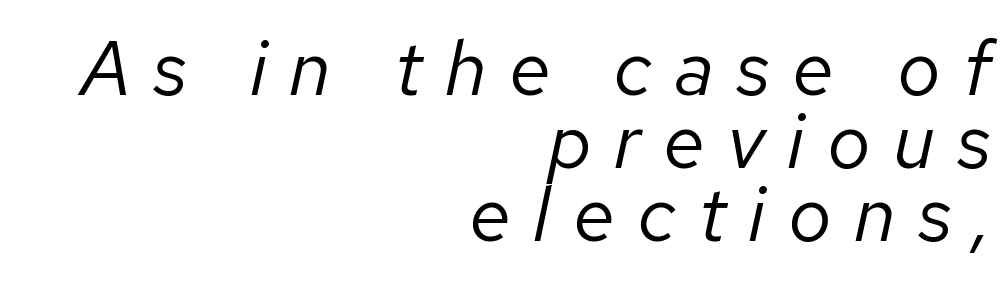
{"italic": "yes", "lean": "right", "slant_degrees": 12, "bold": "no", "weight": "regular", "width": "normal", "stroke_contrast": "low", "x_height": "medium", "monospaced": "no", "underline": "no", "align": "right", "line_spacing": "tight", "line_spacing_ratio": 0.95, "letter_spacing": "wide", "letter_spacing_em": 0.29, "glyph_px": 77}
